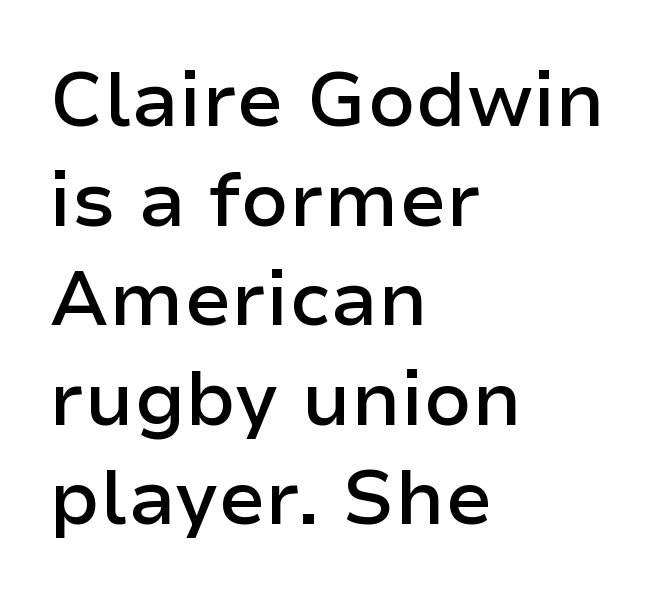
Compared with typical body copy, the letter spacing here is the same. Looks like regular typesetting: each glyph gets only the width it needs. The lines in this sample share a left origin and differ only in where they stop. Rule under the text: the space is simply empty.
